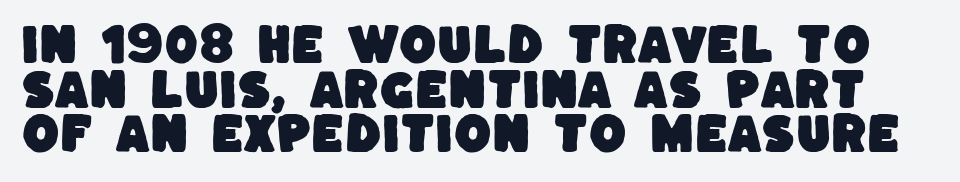
Does extra space separate the letters? No, they use regular spacing. Leading: reduced. The foot of each line stays bare and open. Are there feet on the stems? There aren't — it's a sans. Think of a printed novel: that variable character pitch is what you see here.
